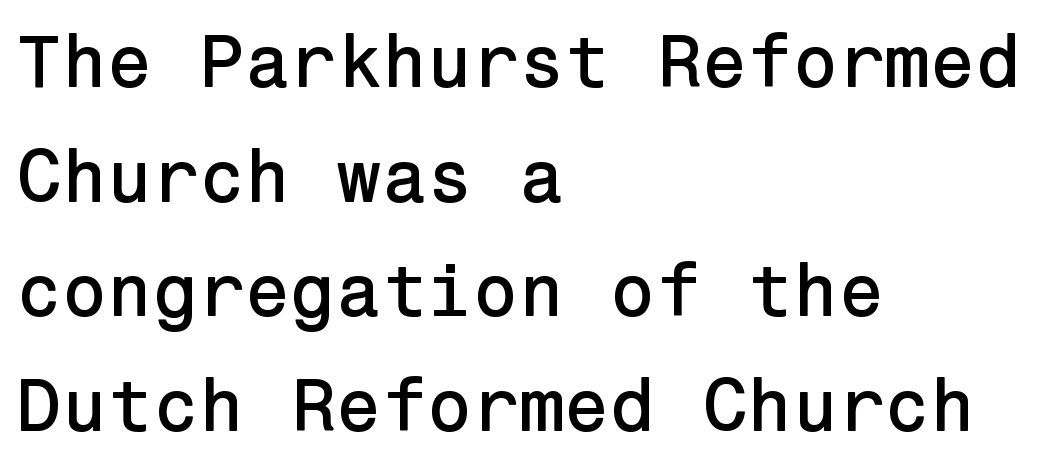
The image shows 74 px sans-serif type, upright; set left-aligned, normal line spacing (1.55x), normal letter spacing, not underlined; low stroke contrast and a medium x-height.
